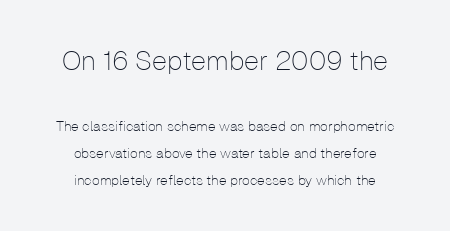
{"italic": "no", "bold": "no", "underline": "no", "align": "center", "line_spacing": "loose", "line_spacing_ratio": 1.94, "letter_spacing": "normal", "letter_spacing_em": 0.0, "larger_block": "first", "size_ratio": 1.93, "glyph_px": 27}
